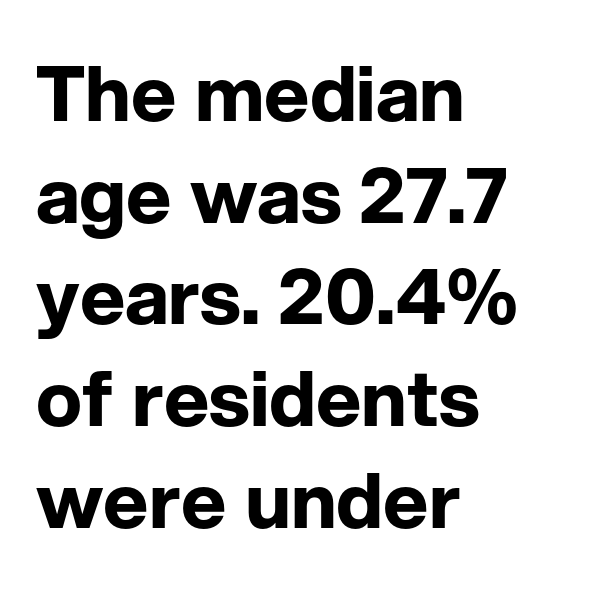
Q: Is the text bold? A: Yes.
Q: Is the text italic (slanted)? A: No, it is upright.
Q: Is the typeface a serif or a sans-serif typeface? A: Sans-serif.
Q: Is the text underlined? A: No.
Q: How is the paragraph aligned? A: Left-aligned.
Q: Is the spacing between letters normal or unusually wide? A: Normal.
Q: Is the spacing between lines tight, normal or loose? A: Normal.
Q: Width (condensed, normal, or wide)? A: Normal.
Q: Stroke contrast? A: Low.
Q: x-height? A: Medium.
Q: Monospaced? A: No.
